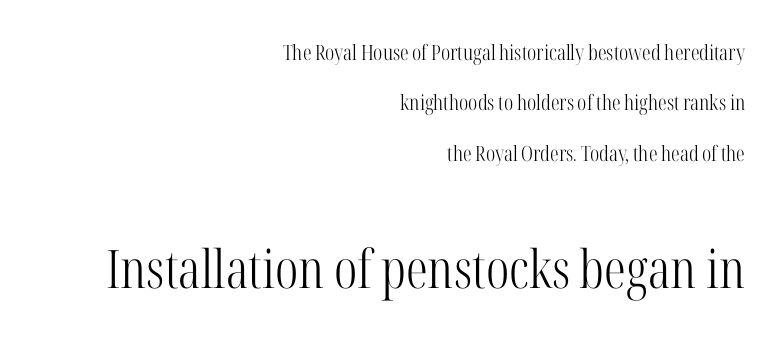
Q: Is the text bold? A: No.
Q: Is the text italic (slanted)? A: No, it is upright.
Q: Is the typeface a serif or a sans-serif typeface? A: Serif.
Q: Is the text underlined? A: No.
Q: How is the paragraph aligned? A: Right-aligned.
Q: Is the spacing between letters normal or unusually wide? A: Normal.
Q: Is the spacing between lines tight, normal or loose? A: Loose.
Q: Which block of text is set in a larger size, the first (top) or the second (bottom)? A: The second (bottom) one.
Q: Width (condensed, normal, or wide)? A: Condensed.
Q: Stroke contrast? A: High.
Q: x-height? A: Medium.
Q: Monospaced? A: No.
